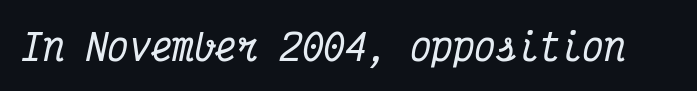
Q: Is the text italic (slanted)? A: Yes, it leans right by about 12 degrees.
Q: Is the typeface a serif or a sans-serif typeface? A: Serif.
Q: Is the text underlined? A: No.
Q: Is the spacing between letters normal or unusually wide? A: Normal.
Q: Width (condensed, normal, or wide)? A: Condensed.
Q: Stroke contrast? A: Medium.
Q: x-height? A: Medium.
Q: Monospaced? A: Yes.
